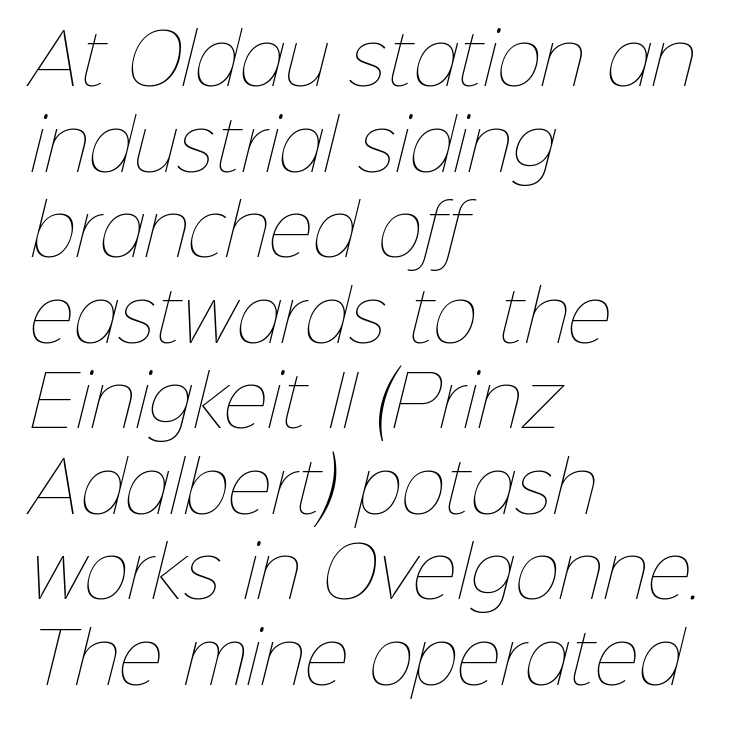
Q: Is the text bold? A: No.
Q: Is the text underlined? A: No.
Q: How is the paragraph aligned? A: Left-aligned.
Q: Is the spacing between letters normal or unusually wide? A: Normal.
Q: Width (condensed, normal, or wide)? A: Normal.
Q: Stroke contrast? A: Low.
Q: x-height? A: Medium.
Q: Monospaced? A: No.
